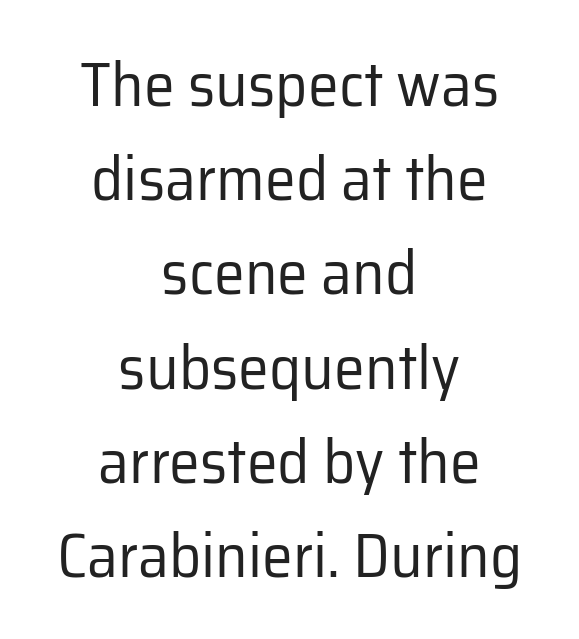
Successive baselines arrive at the customary interval. The characters display no serif detailing; their extremities are plain. Characters remain perfectly vertical along every line. The weight tops out at a normal text grade. Character widths vary here, with narrow letters taking less room than wide ones. Decoration check: the copy has no underline.
